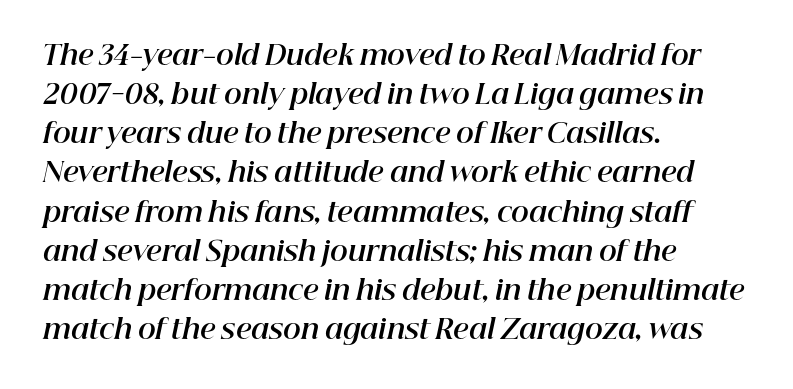
{"italic": "yes", "lean": "right", "slant_degrees": 12, "bold": "yes", "underline": "no", "align": "left", "line_spacing": "normal", "line_spacing_ratio": 1.45, "letter_spacing": "normal", "letter_spacing_em": 0.0, "glyph_px": 27}
